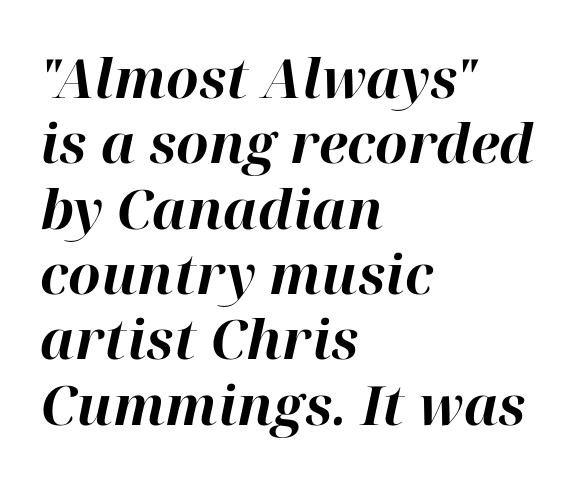
{"italic": "yes", "lean": "right", "slant_degrees": 12, "bold": "yes", "weight": "bold", "width": "normal", "stroke_contrast": "high", "x_height": "medium", "monospaced": "no", "underline": "no", "align": "left", "line_spacing_ratio": 1.21, "letter_spacing": "normal", "letter_spacing_em": 0.0, "glyph_px": 54}
